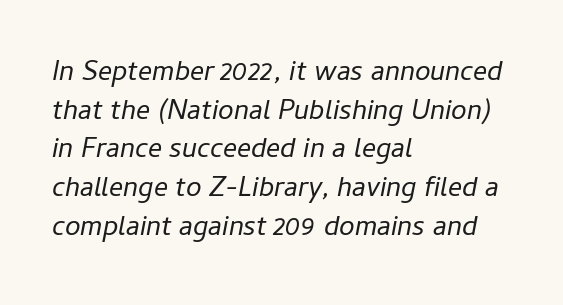
Compared with typical body copy, the letter spacing here is the same. Heaviness? Minimal to ordinary, like unemphasized prose. The passage shown is typed in a proportional face where columns would drift. There's an unmistakable incline to the writing here.
